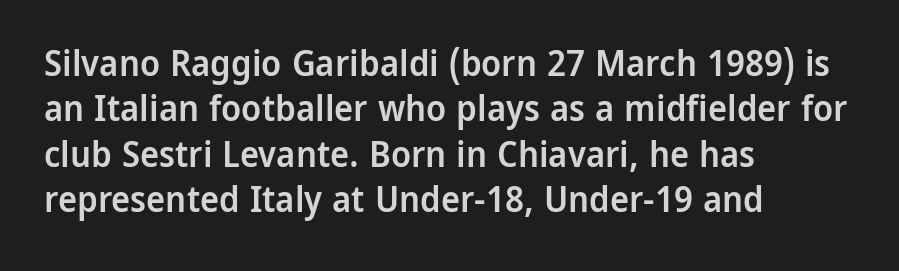
{"serif": "no", "italic": "no", "bold": "semi", "weight": "semibold", "width": "normal", "stroke_contrast": "low", "x_height": "medium", "monospaced": "no", "underline": "no", "align": "left", "line_spacing": "normal", "line_spacing_ratio": 1.26, "letter_spacing": "normal", "letter_spacing_em": 0.0, "glyph_px": 36}
